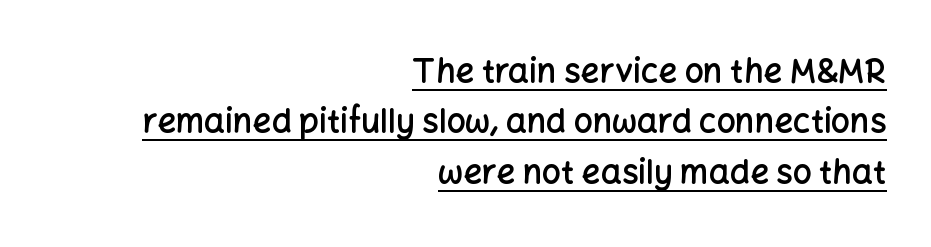
The image shows 33 px semibold sans-serif type, upright; set right-aligned, normal line spacing (1.53x), normal letter spacing, underlined; low stroke contrast and a medium x-height.
